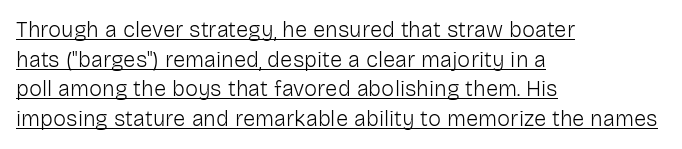
The image shows 22 px text type, upright; set left-aligned, normal line spacing (1.35x), normal letter spacing, underlined.
